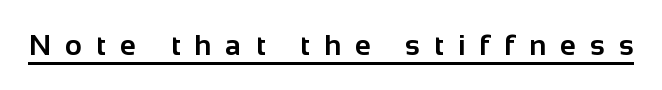
Q: Is the text bold? A: Yes.
Q: Is the text italic (slanted)? A: No, it is upright.
Q: Is the typeface a serif or a sans-serif typeface? A: Sans-serif.
Q: Is the text underlined? A: Yes.
Q: Is the spacing between letters normal or unusually wide? A: Unusually wide.
Q: Width (condensed, normal, or wide)? A: Normal.
Q: Stroke contrast? A: Low.
Q: x-height? A: Medium.
Q: Monospaced? A: No.
